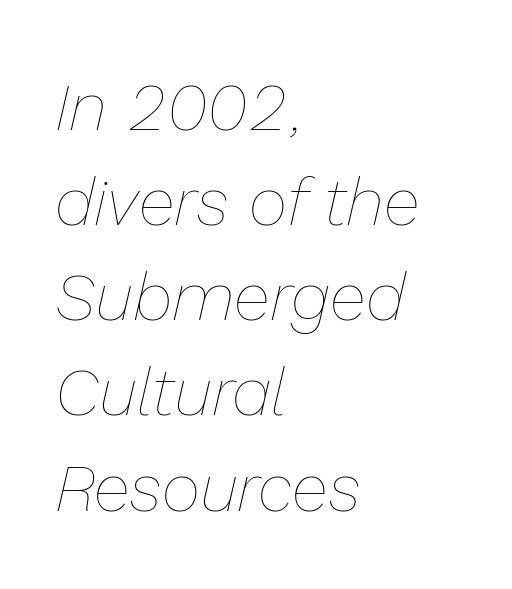
Q: Is the text bold? A: No.
Q: Is the text italic (slanted)? A: Yes, it leans right by about 13 degrees.
Q: Is the text underlined? A: No.
Q: How is the paragraph aligned? A: Left-aligned.
Q: Is the spacing between letters normal or unusually wide? A: Normal.
Q: Is the spacing between lines tight, normal or loose? A: Normal.
Q: Width (condensed, normal, or wide)? A: Normal.
Q: Stroke contrast? A: Low.
Q: x-height? A: Medium.
Q: Monospaced? A: No.
